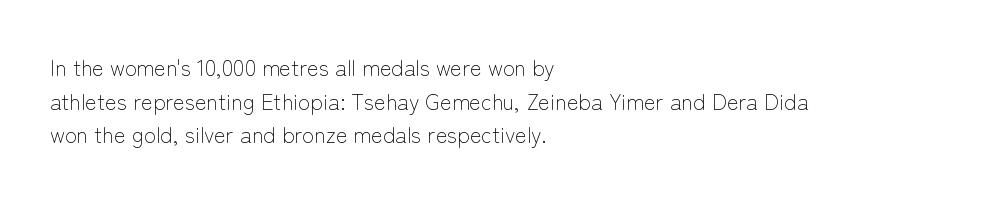
Q: Is the text bold? A: No.
Q: Is the text italic (slanted)? A: No, it is upright.
Q: Is the text underlined? A: No.
Q: How is the paragraph aligned? A: Left-aligned.
Q: Is the spacing between letters normal or unusually wide? A: Normal.
Q: Is the spacing between lines tight, normal or loose? A: Normal.
